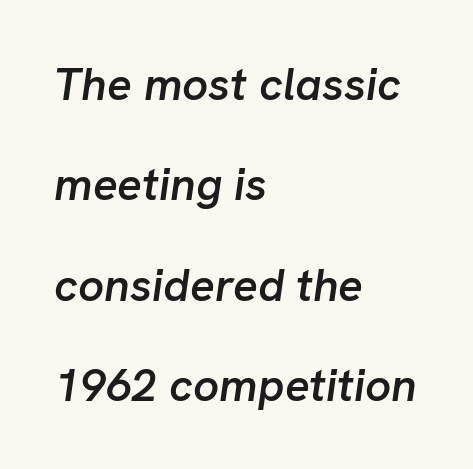
Typeset ragged right — the left edge is the straight one. A great deal of white space separates one row of letters from the next. Spacing verdict: proportional, widths tailored to each character. Is the type bold? Partly — it's a semibold, heavier than regular but not fully bold.
